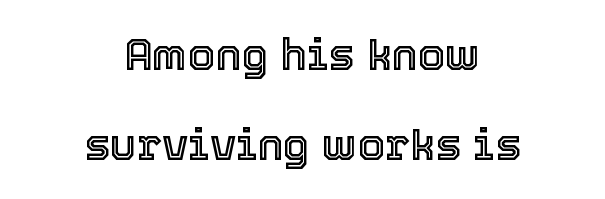
{"italic": "no", "width": "normal", "x_height": "medium", "monospaced": "no", "underline": "no", "align": "center", "line_spacing": "loose", "line_spacing_ratio": 2.04, "letter_spacing": "normal", "letter_spacing_em": 0.0, "glyph_px": 44}
